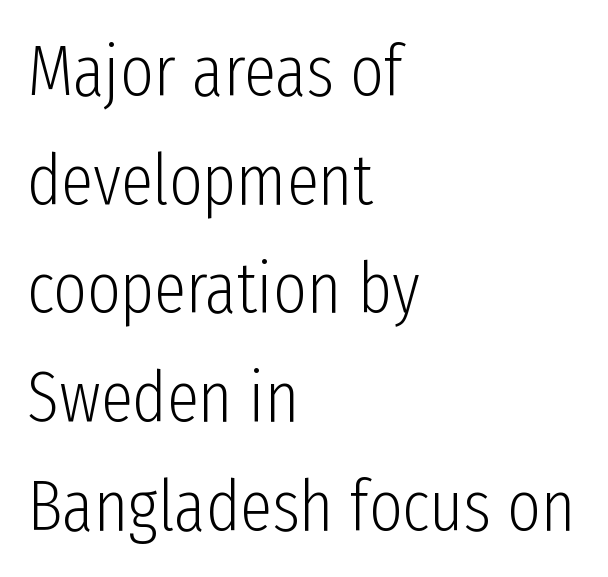
In terms of leading, this rendering sits right in the middle. The rendering uses natural spacing where letterforms have individual widths. The lines are quadded left. Is the letter spacing exaggerated? No — it looks like the ordinary default.
